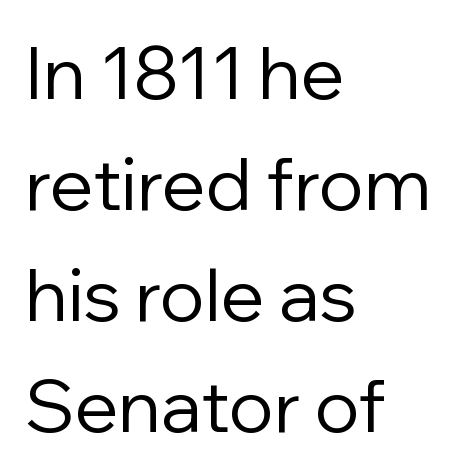
The image shows 73 px regular-weight sans-serif type, upright; set left-aligned, normal line spacing (1.52x), normal letter spacing, not underlined; low stroke contrast and a medium x-height.
